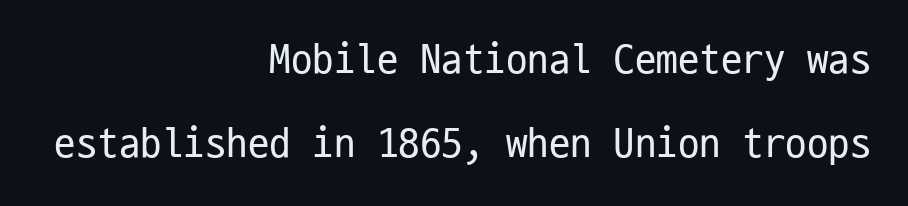
{"serif": "no", "italic": "no", "bold": "no", "weight": "regular", "width": "condensed", "stroke_contrast": "low", "x_height": "medium", "monospaced": "yes", "underline": "no", "align": "right", "line_spacing": "loose", "line_spacing_ratio": 1.96, "letter_spacing": "normal", "letter_spacing_em": 0.0, "glyph_px": 43}
